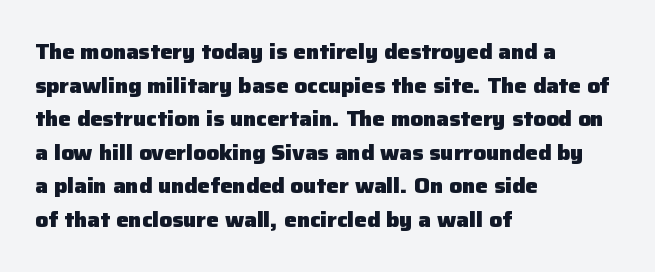
{"italic": "no", "bold": "yes", "underline": "no", "align": "left", "line_spacing": "normal", "line_spacing_ratio": 1.6, "letter_spacing": "normal", "letter_spacing_em": 0.0, "glyph_px": 21}
